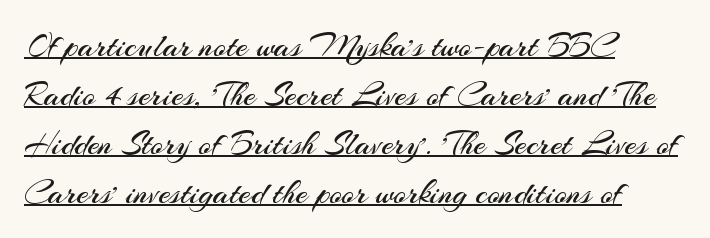
Q: Is the text bold? A: No.
Q: Is the text italic (slanted)? A: Yes.
Q: Is the typeface a serif or a sans-serif typeface? A: Sans-serif.
Q: Is the text underlined? A: Yes.
Q: How is the paragraph aligned? A: Left-aligned.
Q: Is the spacing between letters normal or unusually wide? A: Normal.
Q: Is the spacing between lines tight, normal or loose? A: Normal.
Q: Width (condensed, normal, or wide)? A: Normal.
Q: Stroke contrast? A: Medium.
Q: x-height? A: Small.
Q: Monospaced? A: No.
